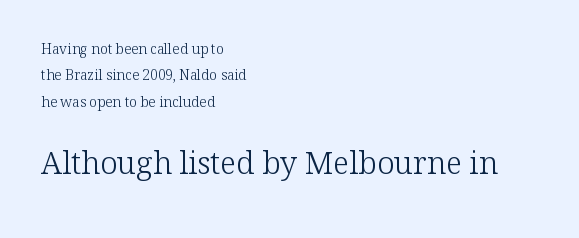
Q: Is the text bold? A: No.
Q: Is the text italic (slanted)? A: No, it is upright.
Q: Is the typeface a serif or a sans-serif typeface? A: Serif.
Q: Is the text underlined? A: No.
Q: How is the paragraph aligned? A: Left-aligned.
Q: Is the spacing between letters normal or unusually wide? A: Normal.
Q: Which block of text is set in a larger size, the first (top) or the second (bottom)? A: The second (bottom) one.
Q: Width (condensed, normal, or wide)? A: Normal.
Q: Stroke contrast? A: Low.
Q: x-height? A: Medium.
Q: Monospaced? A: No.
